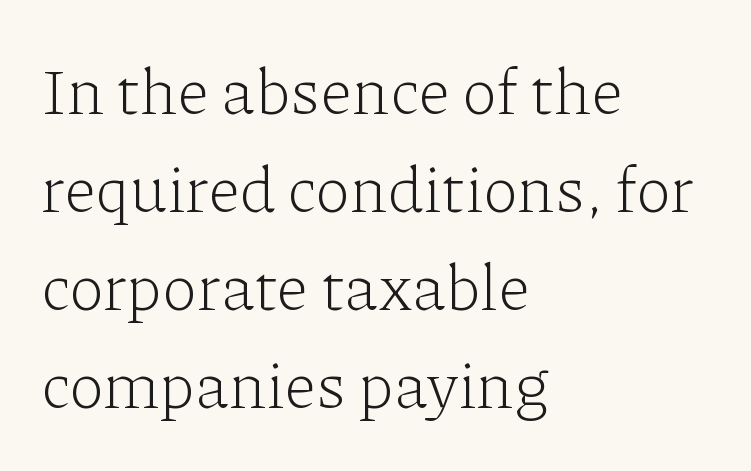
The image shows 65 px light serif type, upright; set left-aligned, normal line spacing (1.51x), normal letter spacing, not underlined; low stroke contrast and a medium x-height.
